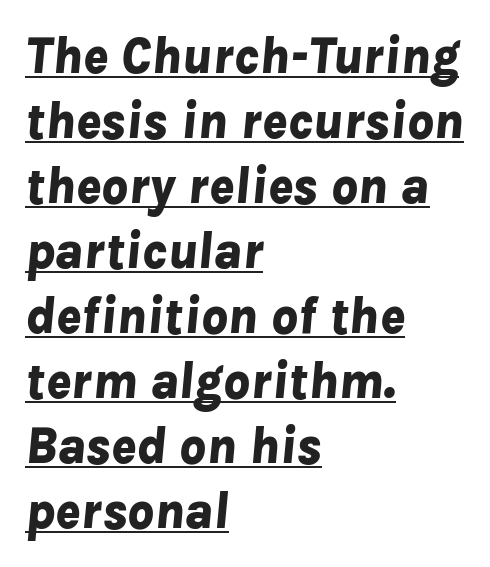
Observe the ordinary spacing: letters are neighbours, not strangers. Leading: standard. Notice how a bar underscores the lettering throughout. The typography opts for an oblique posture over an upright one. Each letter keeps its own natural width here, so spacing adapts to shape.
